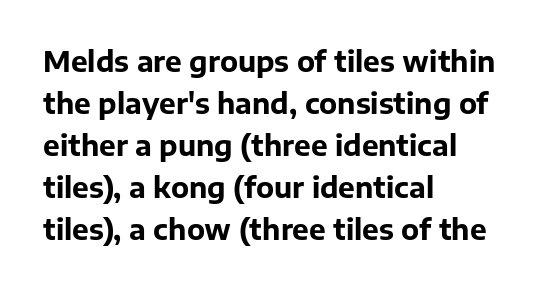
The baseline area is clear. In terms of letterspacing, this is plain default setting. Short and long lines alike share a common starting point at left. This block has exactly the height ordinary leading produces. Posture: vertical.
